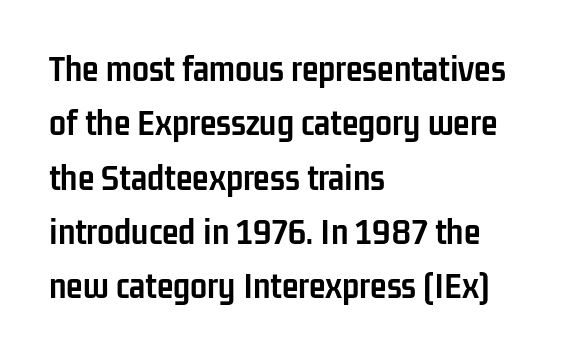
{"serif": "no", "italic": "no", "bold": "yes", "weight": "semibold", "width": "condensed", "stroke_contrast": "low", "x_height": "medium", "monospaced": "no", "underline": "no", "align": "left", "line_spacing": "normal", "line_spacing_ratio": 1.43, "letter_spacing": "normal", "letter_spacing_em": 0.0, "glyph_px": 38}
